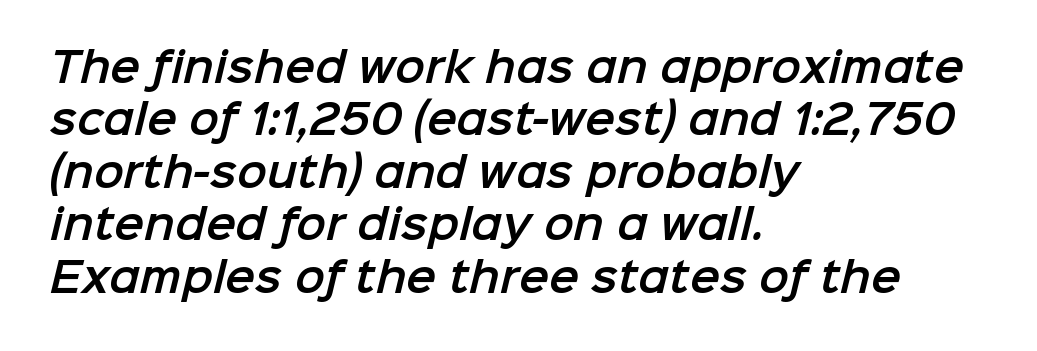
The passage shown is typed in a proportional face where columns would drift. Horizontal bands of white between lines are of average thickness. One-word summary of the alignment: left. The specimen omits any rule beneath the text block's lines.
